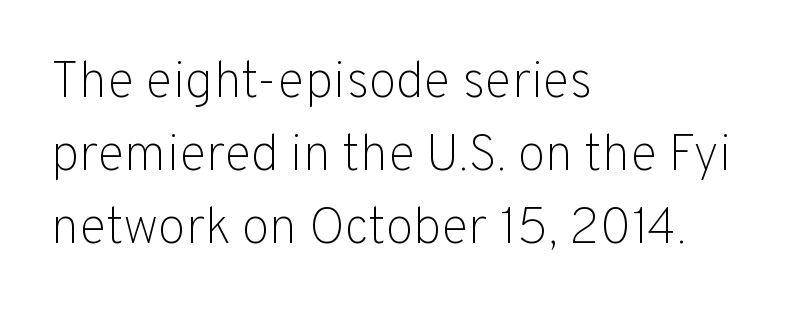
The image shows 51 px light sans-serif type, upright; set left-aligned, normal line spacing (1.43x), normal letter spacing, not underlined; low stroke contrast and a medium x-height.
